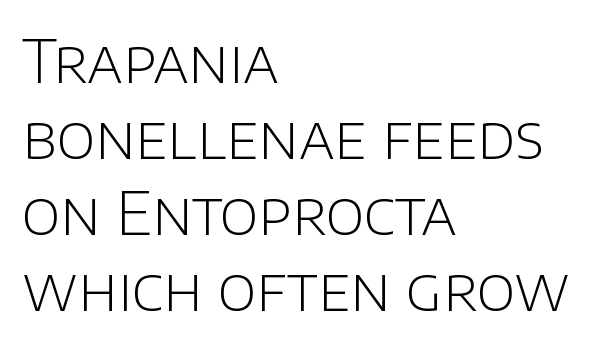
Q: Is the text bold? A: No.
Q: Is the text italic (slanted)? A: No, it is upright.
Q: Is the typeface a serif or a sans-serif typeface? A: Sans-serif.
Q: Is the text underlined? A: No.
Q: How is the paragraph aligned? A: Left-aligned.
Q: Is the spacing between letters normal or unusually wide? A: Normal.
Q: Is the spacing between lines tight, normal or loose? A: Normal.
Q: Width (condensed, normal, or wide)? A: Normal.
Q: Stroke contrast? A: Low.
Q: x-height? A: Large.
Q: Monospaced? A: No.
